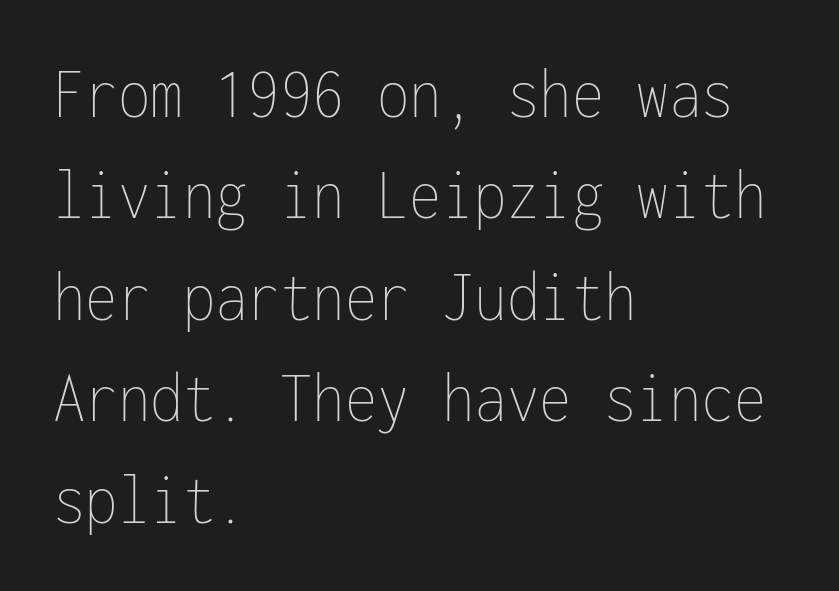
Think of a typewriter: that constant character pitch is what you see here. Honestly, the row spacing looks completely unremarkable. Quick note: not italic, upright. Each word holds together tightly as a unit, with standard inter-letter gaps. Heaviness? Minimal to ordinary, like unemphasized prose.
